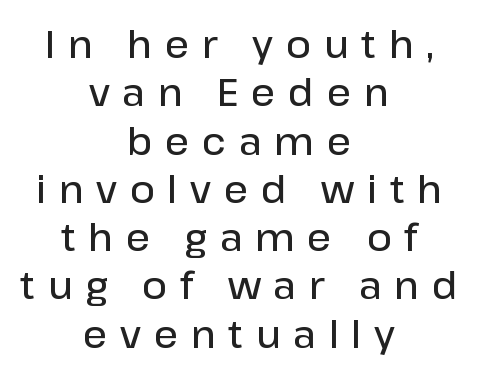
Q: Is the text bold? A: Semi-bold.
Q: Is the text italic (slanted)? A: No, it is upright.
Q: Is the typeface a serif or a sans-serif typeface? A: Sans-serif.
Q: Is the text underlined? A: No.
Q: How is the paragraph aligned? A: Centered.
Q: Is the spacing between letters normal or unusually wide? A: Unusually wide.
Q: Is the spacing between lines tight, normal or loose? A: Normal.
Q: Width (condensed, normal, or wide)? A: Normal.
Q: Stroke contrast? A: Low.
Q: x-height? A: Medium.
Q: Monospaced? A: No.
